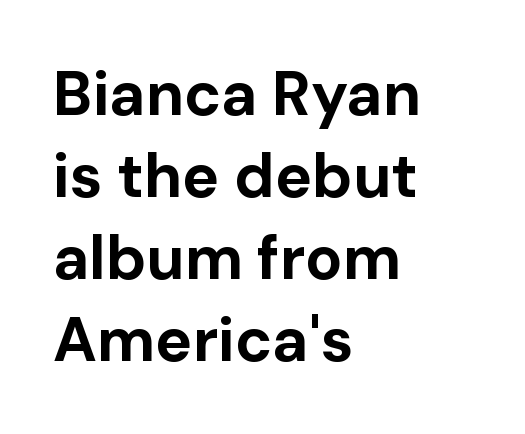
Stroke thickness is high; the sample reads as a true bold. Nobody drew a line under any word here. The typeface chosen for these lines omits serifs. The rag falls on the right side of this text block. Each word holds together tightly as a unit, with standard inter-letter gaps.
